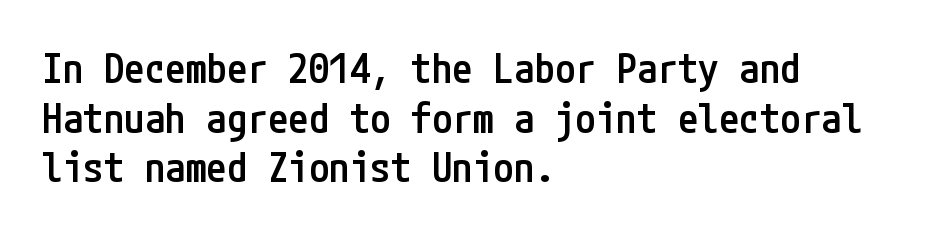
Q: Is the text bold? A: Semi-bold.
Q: Is the text italic (slanted)? A: No, it is upright.
Q: Is the typeface a serif or a sans-serif typeface? A: Sans-serif.
Q: Is the text underlined? A: No.
Q: How is the paragraph aligned? A: Left-aligned.
Q: Is the spacing between letters normal or unusually wide? A: Normal.
Q: Width (condensed, normal, or wide)? A: Condensed.
Q: Stroke contrast? A: Low.
Q: x-height? A: Medium.
